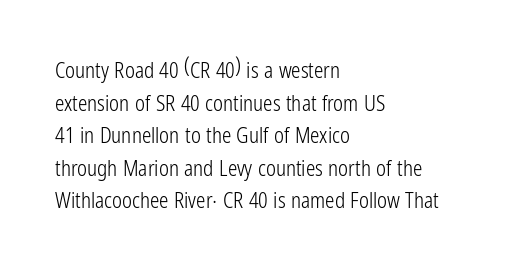
The axis of the letterforms is exactly vertical. Here the glyphs are tracked normally, forming tight word shapes. Descenders hang freely into open space. Line beginnings align vertically; line endings do not. The rows are spaced the way most documents space them.
